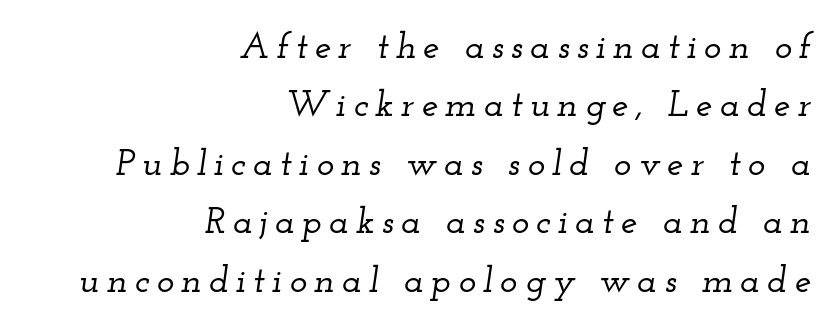
Each letter keeps its own natural width here, so spacing adapts to shape. Check where the strokes stop: tiny serifs finish them off. Check under the words: just untouched page. The passage is arranged like a letterhead date or caption credit — flush right. Compared with ordinary roman type, these characters are visibly tilted.
